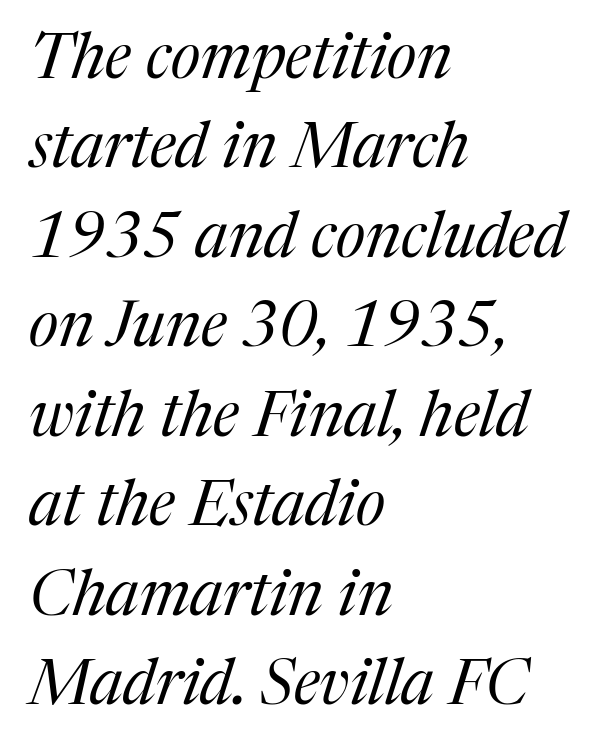
The lines sit at an ordinary, default distance from one another. This sample uses an oblique cut, with every glyph tilted off the vertical. Notice how the passage keeps a crisp vertical edge on the left only. You could not count columns in this text — the font is proportionally spaced.
